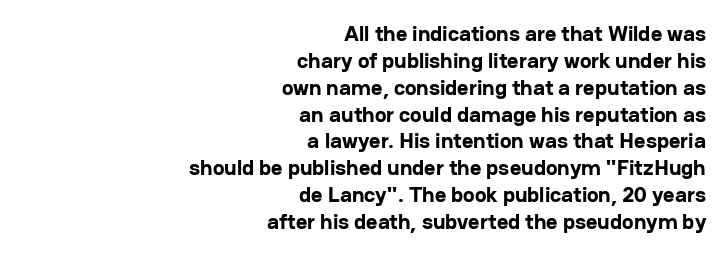
I'd describe the lettering as bold — thick and assertive. Rule under the text: the space is simply empty. The typography opts for an upright posture over an oblique one. The rendering keeps characters at their native spacing. Compared with a flush-left layout, this one pins lines to the opposite, right side.
